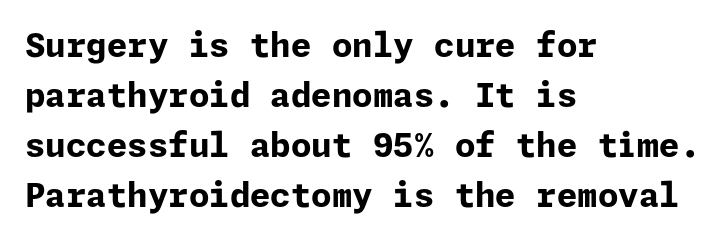
Posture: straight, roman, zero tilt. A typesetter would call this leading conventional body-copy spacing. Look at the bottom of the vertical strokes: they stop flat, with no serifs. The typesetting leans heavy: a genuine bold. Look at the tracking — it's just the regular setting, nothing added.
